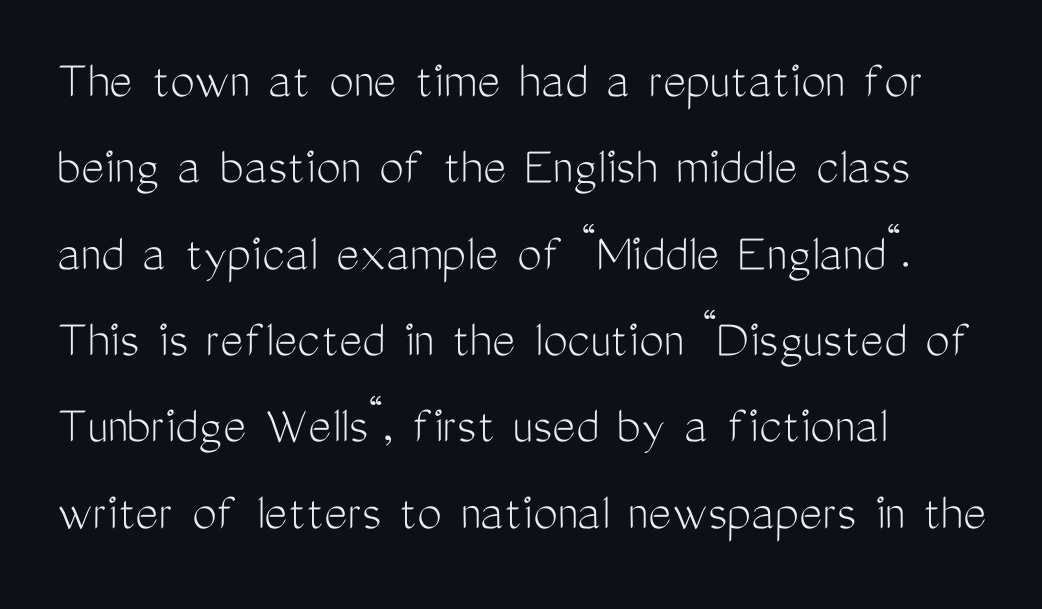
The image shows 55 px light, condensed sans-serif type, upright; set left-aligned, normal line spacing (1.57x), normal letter spacing, not underlined; medium stroke contrast and a medium x-height.
